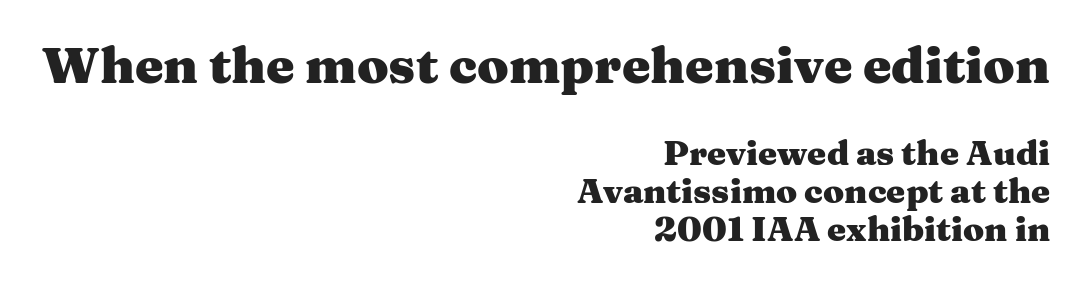
Note the varied advance widths — an 'i' is clearly narrower than an 'm'. You can tell from the footed stems that serif type was used. What weight is shown? A full bold with thick strokes. No extra tracking has been applied to these lines. Block one is the big one; block two sits smaller underneath.
